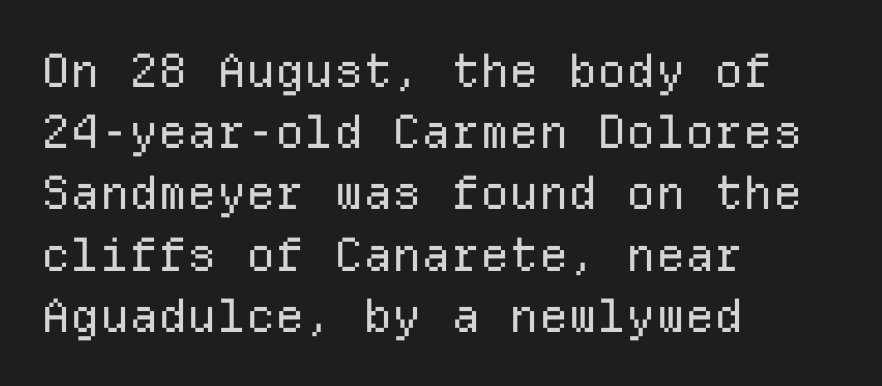
How would I describe the line gaps? Plain and ordinary. The letters carry no serifs — their stems end cleanly without finishing strokes. Designer's note — italics off, roman on. Caption: multi-line text, flush left, ragged right.
